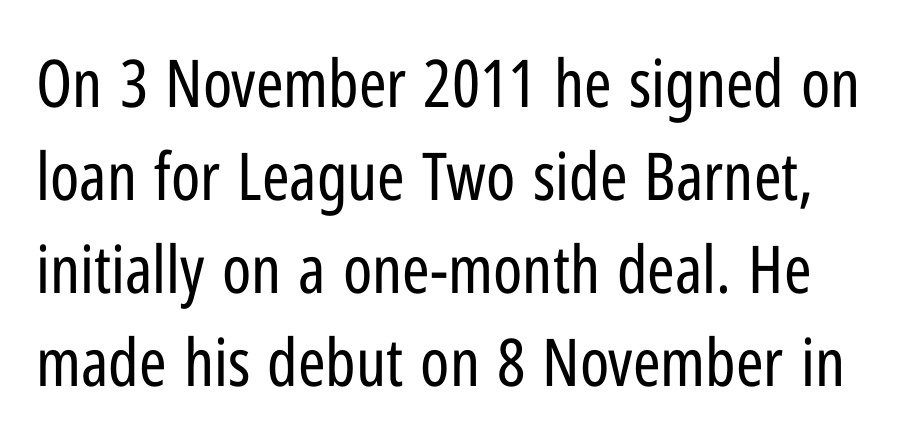
Q: Is the text bold? A: No.
Q: Is the text italic (slanted)? A: No, it is upright.
Q: Is the typeface a serif or a sans-serif typeface? A: Sans-serif.
Q: Is the text underlined? A: No.
Q: Is the spacing between letters normal or unusually wide? A: Normal.
Q: Is the spacing between lines tight, normal or loose? A: Normal.
Q: Width (condensed, normal, or wide)? A: Condensed.
Q: Stroke contrast? A: Low.
Q: x-height? A: Medium.
Q: Monospaced? A: No.
